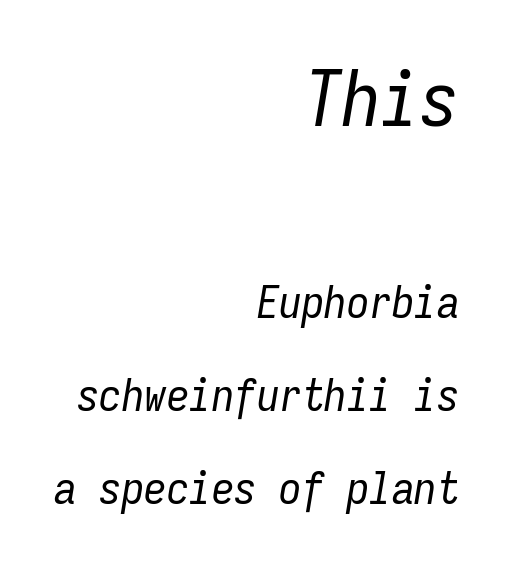
Which of the two is more prominent by size? The first, at the top. The glyphs are unaccompanied by any horizontal stroke below them. Posture: slanted. You could fit nearly another row in the gap between these rows. Visually the block forms a straight wall on the right and a jagged coastline on the left. Looks like terminal output: every glyph gets an equal slot.
